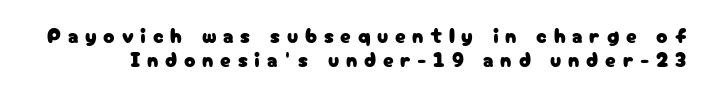
Q: Is the text italic (slanted)? A: No, it is upright.
Q: Is the text underlined? A: No.
Q: Is the spacing between letters normal or unusually wide? A: Unusually wide.
